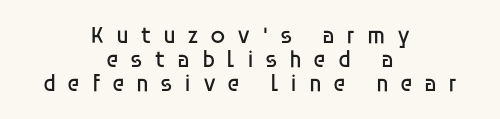
{"italic": "no", "bold": "no", "underline": "no", "align": "center", "line_spacing": "tight", "line_spacing_ratio": 1.0, "letter_spacing": "wide", "letter_spacing_em": 0.47, "glyph_px": 24}
